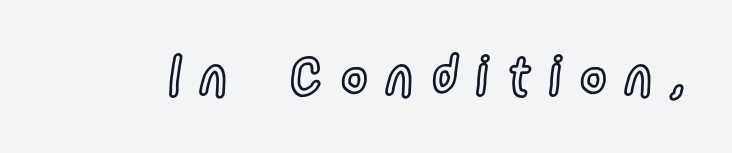
{"width": "condensed", "x_height": "medium", "monospaced": "no", "underline": "no", "letter_spacing": "wide", "letter_spacing_em": 0.38, "glyph_px": 54}
